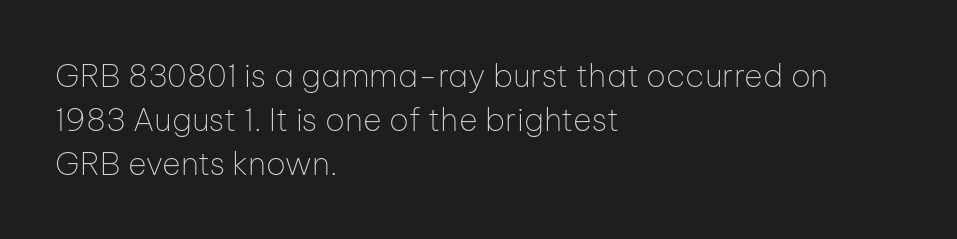
Q: Is the text bold? A: No.
Q: Is the text italic (slanted)? A: No, it is upright.
Q: Is the typeface a serif or a sans-serif typeface? A: Sans-serif.
Q: Is the text underlined? A: No.
Q: How is the paragraph aligned? A: Left-aligned.
Q: Is the spacing between letters normal or unusually wide? A: Normal.
Q: Is the spacing between lines tight, normal or loose? A: Normal.
Q: Width (condensed, normal, or wide)? A: Normal.
Q: Stroke contrast? A: Low.
Q: x-height? A: Medium.
Q: Monospaced? A: No.
